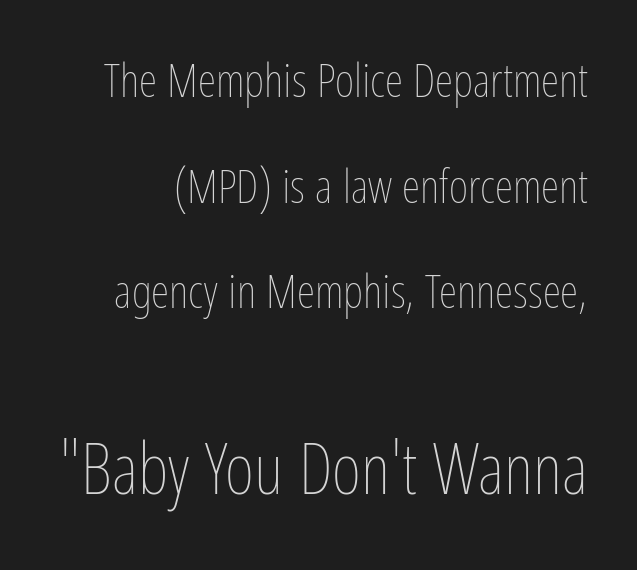
Q: Is the text bold? A: No.
Q: Is the text italic (slanted)? A: No, it is upright.
Q: Is the text underlined? A: No.
Q: Is the spacing between letters normal or unusually wide? A: Normal.
Q: Is the spacing between lines tight, normal or loose? A: Loose.
Q: Which block of text is set in a larger size, the first (top) or the second (bottom)? A: The second (bottom) one.
Q: Width (condensed, normal, or wide)? A: Condensed.
Q: Stroke contrast? A: Low.
Q: x-height? A: Medium.
Q: Monospaced? A: No.
